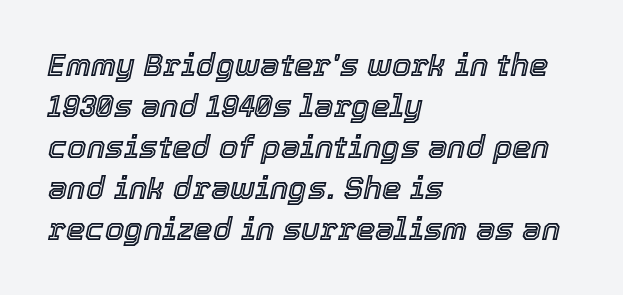
The axis of the letterforms is tilted away from vertical. Bare-footed words on every line. Here the designer chose a conventional face with non-uniform glyph widths. Short and long lines alike share a common starting point at left.
